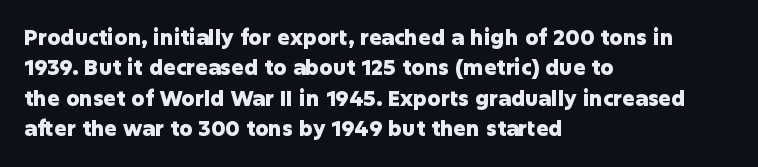
The image shows 21 px bold type, upright; set left-aligned, normal line spacing (1.45x), normal letter spacing, not underlined.
